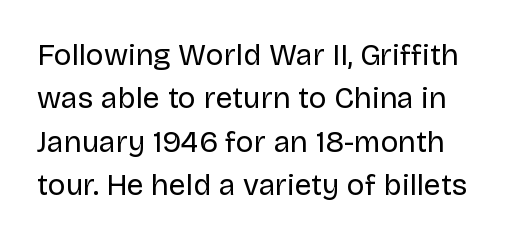
Q: Is the text bold? A: No.
Q: Is the text italic (slanted)? A: No, it is upright.
Q: Is the typeface a serif or a sans-serif typeface? A: Sans-serif.
Q: Is the text underlined? A: No.
Q: Is the spacing between letters normal or unusually wide? A: Normal.
Q: Is the spacing between lines tight, normal or loose? A: Normal.
Q: Width (condensed, normal, or wide)? A: Normal.
Q: Stroke contrast? A: Low.
Q: x-height? A: Large.
Q: Monospaced? A: No.
